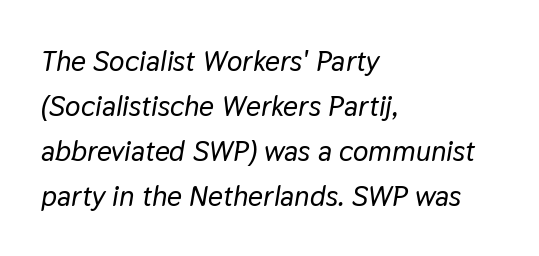
Unmarked baselines from the first word to the last. The letters advance in unequal steps, a hallmark of proportional type. Normally led — the rows are evenly, conventionally spaced. A typesetter would mark this as italic.
